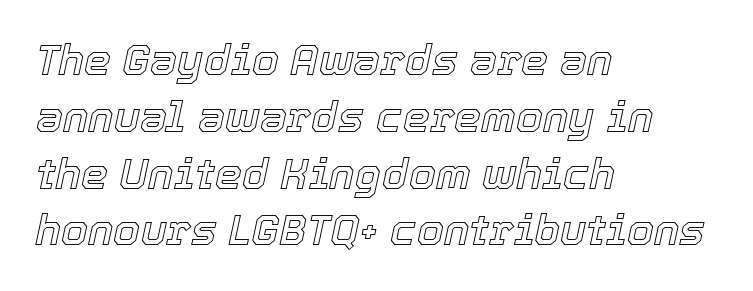
Note the varied advance widths — an 'i' is clearly narrower than an 'm'. The line texture is even and compact thanks to regular tracking. The specimen omits any rule beneath the text block's lines. Regular leading. Designer's note — italics engaged. The paragraph shown leans on its left margin.
